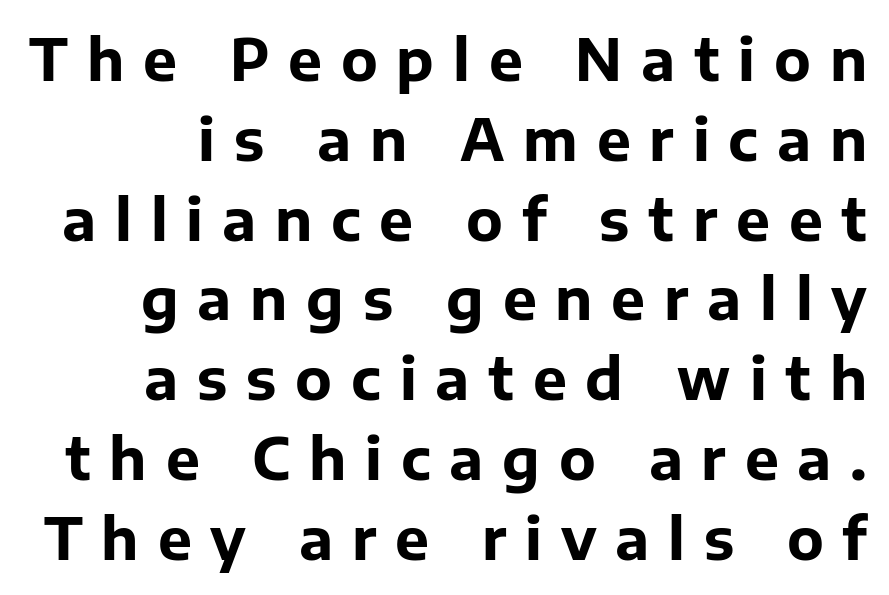
The image shows 57 px bold sans-serif type, upright; set normal line spacing (1.4x), unusually wide letter spacing (+0.33 em), not underlined; low stroke contrast and a medium x-height.
